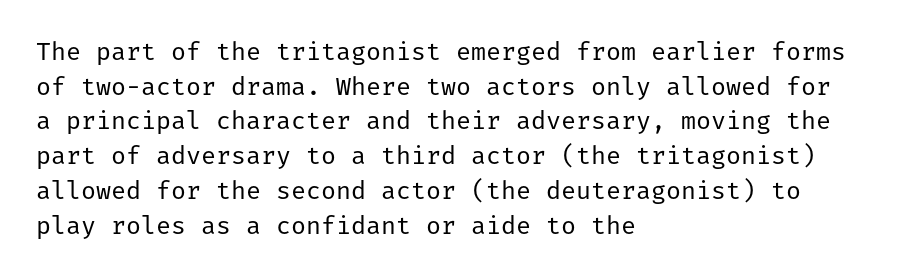
{"italic": "no", "bold": "no", "underline": "no", "align": "left", "line_spacing": "normal", "line_spacing_ratio": 1.39, "letter_spacing": "normal", "letter_spacing_em": 0.0, "glyph_px": 25}
